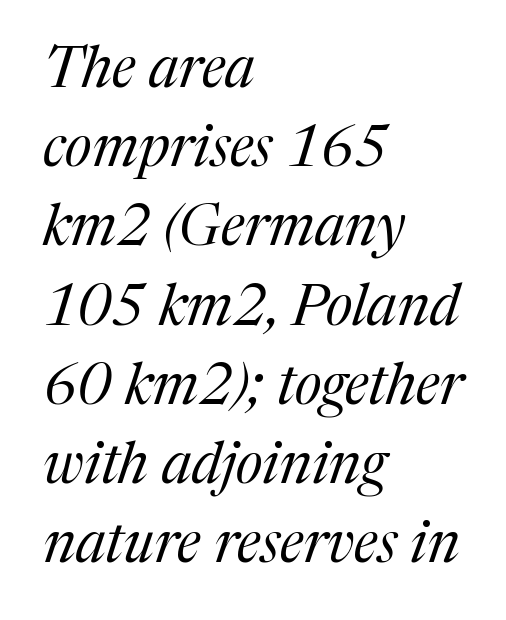
Nothing unusual about the tracking: characters are spaced as the font intends. Rule under the text: the space is simply empty. Caption: multi-line text, flush left, ragged right. These lines were composed using italics. Does the type have serifs? Yes, each stem ends in a small foot.
